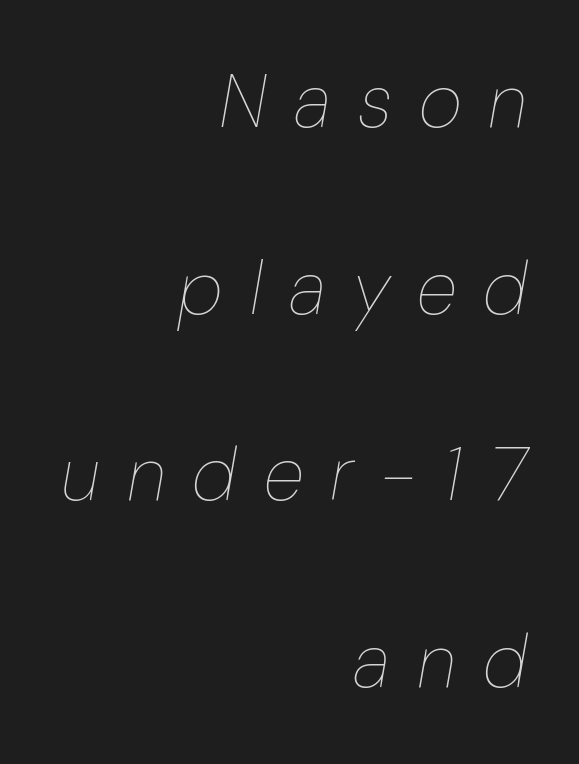
{"italic": "yes", "lean": "right", "slant_degrees": 10, "bold": "no", "weight": "thin", "width": "normal", "stroke_contrast": "low", "x_height": "medium", "monospaced": "no", "underline": "no", "align": "right", "line_spacing": "loose", "line_spacing_ratio": 2.49, "letter_spacing": "wide", "letter_spacing_em": 0.36, "glyph_px": 75}
